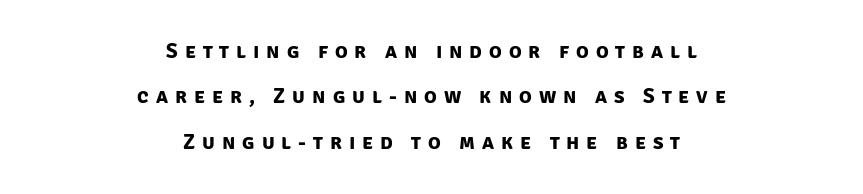
Q: Is the text bold? A: Yes.
Q: Is the text underlined? A: No.
Q: How is the paragraph aligned? A: Centered.
Q: Is the spacing between letters normal or unusually wide? A: Unusually wide.
Q: Is the spacing between lines tight, normal or loose? A: Loose.
